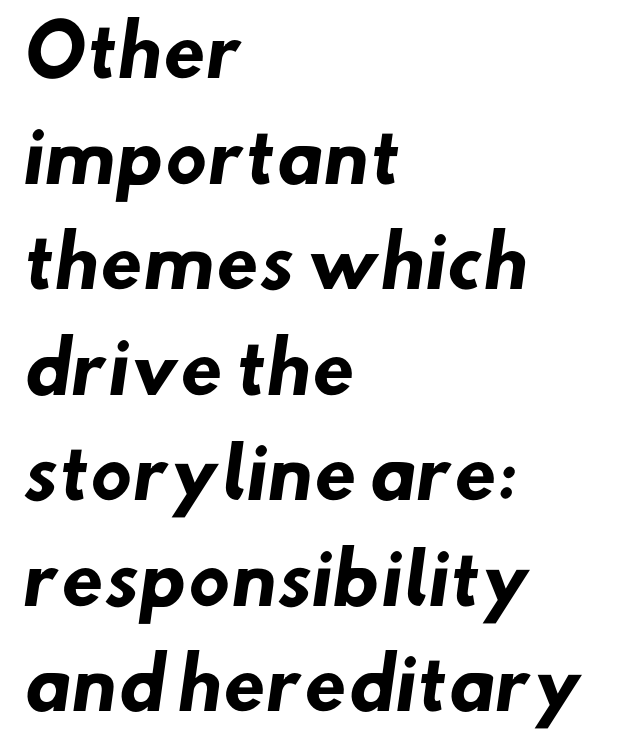
The image shows 69 px heavy sans-serif type; set left-aligned, normal line spacing (1.53x), normal letter spacing, not underlined; low stroke contrast and a small x-height.
